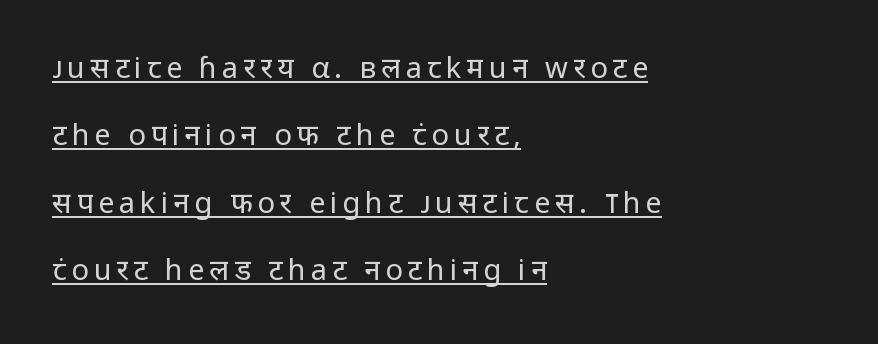
{"serif": "no", "italic": "no", "bold": "no", "weight": "regular", "width": "normal", "stroke_contrast": "low", "x_height": "medium", "monospaced": "no", "underline": "yes", "align": "left", "line_spacing": "loose", "line_spacing_ratio": 2.32, "glyph_px": 29}
